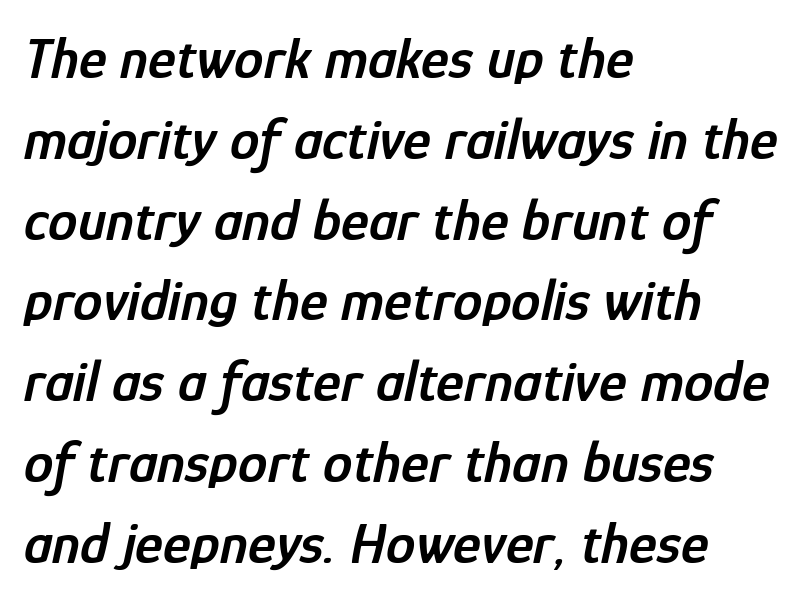
Q: Is the text bold? A: Semi-bold.
Q: Is the text italic (slanted)? A: Yes, it leans right by about 12 degrees.
Q: Is the text underlined? A: No.
Q: How is the paragraph aligned? A: Left-aligned.
Q: Is the spacing between letters normal or unusually wide? A: Normal.
Q: Is the spacing between lines tight, normal or loose? A: Normal.
Q: Width (condensed, normal, or wide)? A: Condensed.
Q: Stroke contrast? A: Low.
Q: x-height? A: Medium.
Q: Monospaced? A: No.
